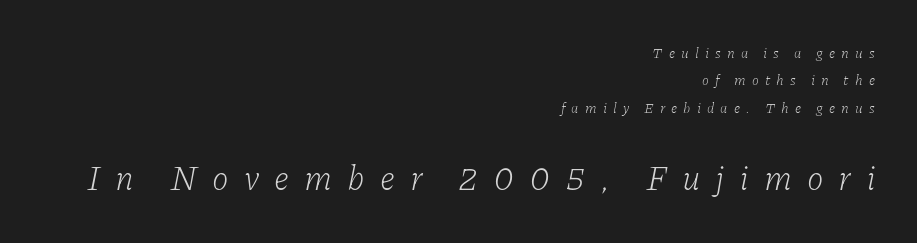
This is serif lettering, the kind often seen in printed books. The designer dialed line spacing up above the default. The typeface has the unassuming heft of standard copy or less. The text carries the slant typical of an italic or oblique font.
